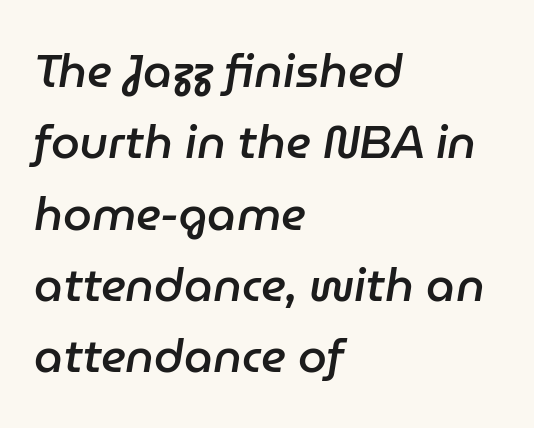
The face used here has a pronounced slope to its letters. Regarding leading, the lines here are spaced in the standard way. Varying glyph widths throughout — classic text-font behaviour. All the whitespace from short lines collects on the right. The specimen omits any rule beneath the text block's lines.
